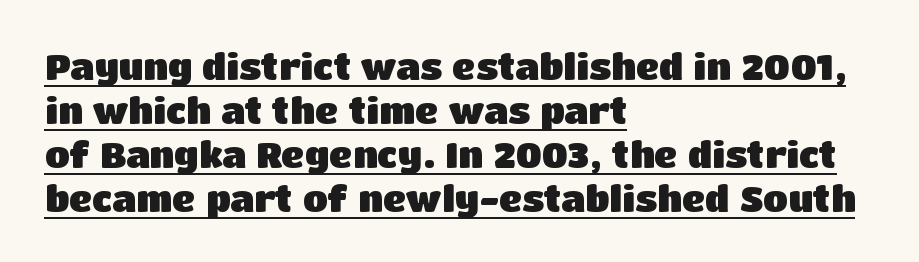
Q: Is the text bold? A: Yes.
Q: Is the text italic (slanted)? A: No, it is upright.
Q: Is the typeface a serif or a sans-serif typeface? A: Sans-serif.
Q: Is the text underlined? A: Yes.
Q: How is the paragraph aligned? A: Left-aligned.
Q: Is the spacing between letters normal or unusually wide? A: Normal.
Q: Width (condensed, normal, or wide)? A: Normal.
Q: Stroke contrast? A: Low.
Q: x-height? A: Large.
Q: Monospaced? A: No.
